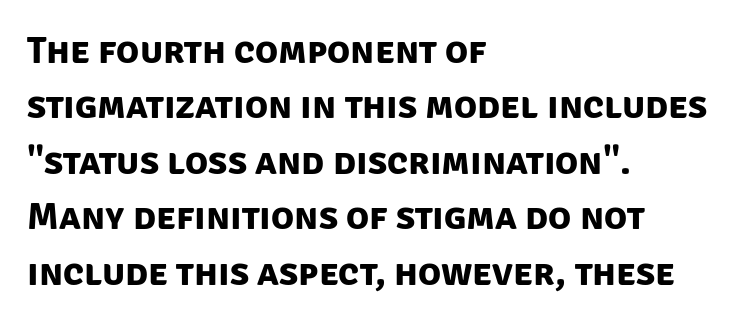
Q: Is the text bold? A: Yes.
Q: Is the typeface a serif or a sans-serif typeface? A: Sans-serif.
Q: Is the text underlined? A: No.
Q: How is the paragraph aligned? A: Left-aligned.
Q: Is the spacing between letters normal or unusually wide? A: Normal.
Q: Is the spacing between lines tight, normal or loose? A: Normal.
Q: Width (condensed, normal, or wide)? A: Normal.
Q: Stroke contrast? A: Low.
Q: x-height? A: Large.
Q: Monospaced? A: No.
